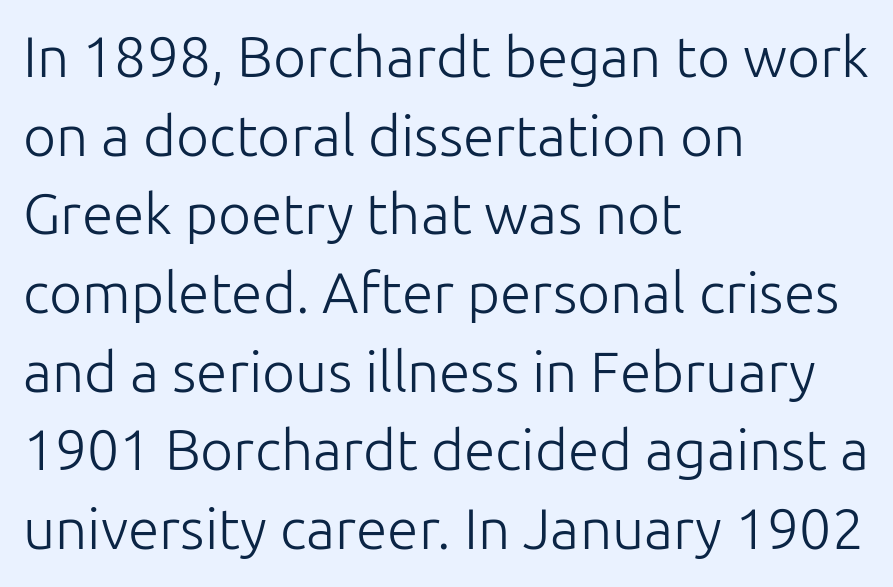
{"serif": "no", "italic": "no", "bold": "no", "weight": "light", "width": "normal", "stroke_contrast": "low", "x_height": "medium", "monospaced": "no", "underline": "no", "align": "left", "line_spacing": "normal", "line_spacing_ratio": 1.38, "letter_spacing": "normal", "letter_spacing_em": 0.0, "glyph_px": 57}
